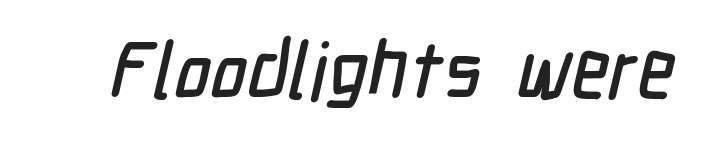
The image shows 79 px condensed sans-serif type; set normal letter spacing, not underlined; low stroke contrast and a medium x-height.
